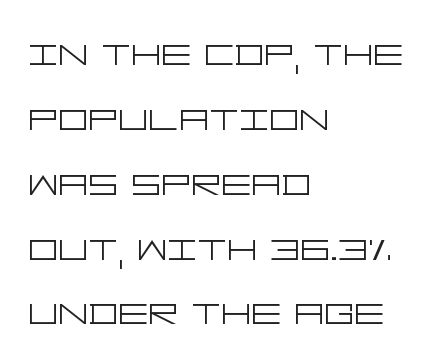
{"serif": "no", "italic": "no", "bold": "no", "weight": "light", "width": "wide", "stroke_contrast": "low", "x_height": "large", "underline": "no", "align": "left", "line_spacing": "normal", "line_spacing_ratio": 1.38, "letter_spacing": "normal", "letter_spacing_em": 0.0, "glyph_px": 47}
